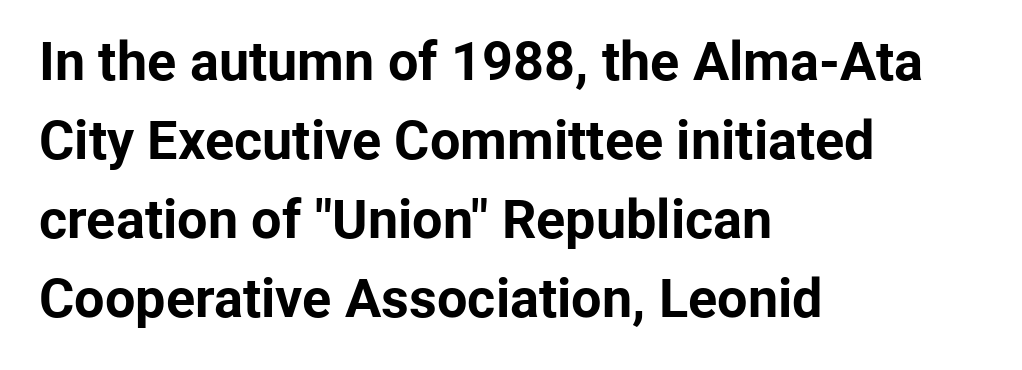
Does the lettering tilt? It doesn't — this is upright. How would I describe the line gaps? Plain and ordinary. Serifs: no, the terminals of the letterforms are clean. Weight: bold.
